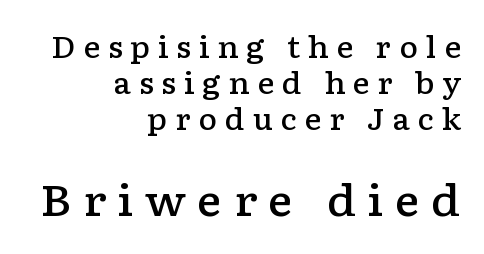
The image shows 43 px semibold, wide serif type, upright; set right-aligned, line spacing 1.24x, unusually wide letter spacing (+0.26 em), not underlined; the second (bottom) block is 1.48x larger; low stroke contrast and a medium x-height.
